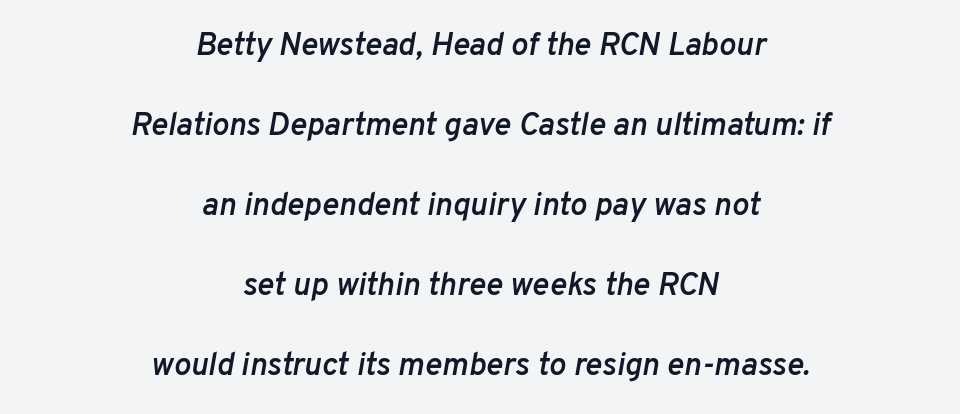
The image shows 32 px semibold type, italic (leaning right); set centered, loose line spacing (2.5x), normal letter spacing, not underlined; low stroke contrast and a medium x-height.
